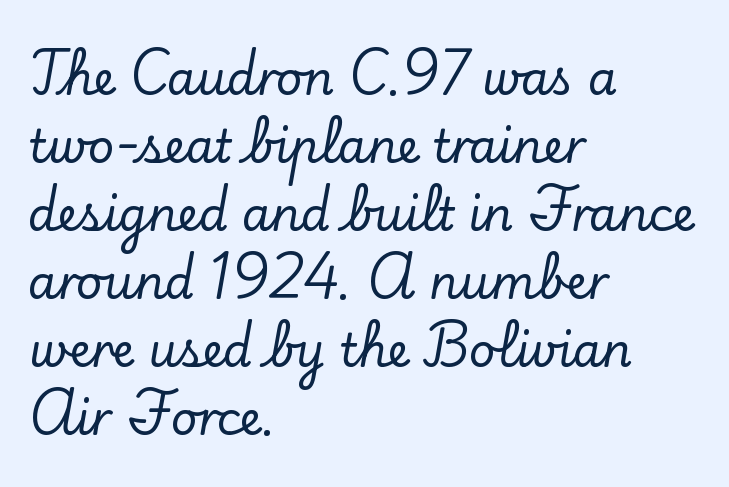
Q: Is the text italic (slanted)? A: Yes.
Q: Is the typeface a serif or a sans-serif typeface? A: Serif.
Q: Is the text underlined? A: No.
Q: How is the paragraph aligned? A: Left-aligned.
Q: Is the spacing between letters normal or unusually wide? A: Normal.
Q: Is the spacing between lines tight, normal or loose? A: Normal.
Q: Width (condensed, normal, or wide)? A: Normal.
Q: Stroke contrast? A: Low.
Q: x-height? A: Small.
Q: Monospaced? A: No.
